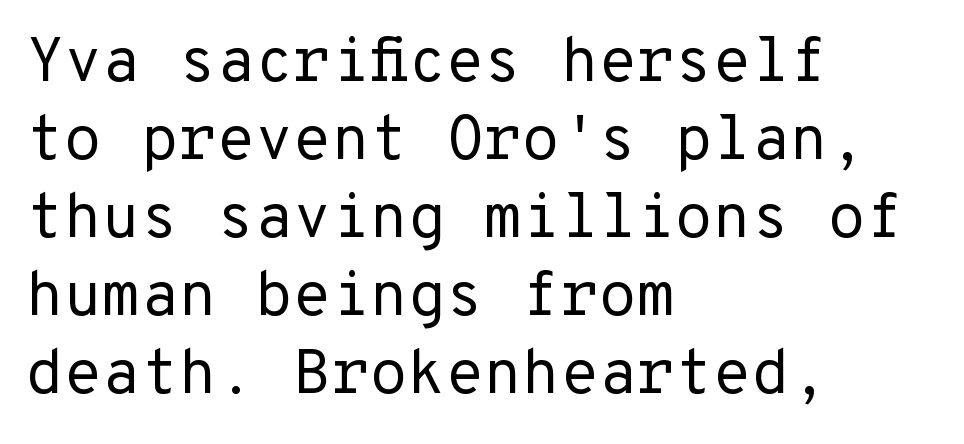
Nothing unusual about the tracking: characters are spaced as the font intends. The cut favours lightness, reaching ordinary text weight at its darkest. In terms of posture, this sample is upright. Unmarked baselines from the first word to the last. Regular leading.
